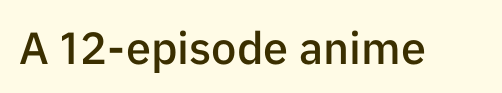
{"serif": "no", "italic": "no", "bold": "semi", "weight": "semibold", "width": "normal", "stroke_contrast": "low", "x_height": "medium", "monospaced": "no", "underline": "no", "letter_spacing": "normal", "letter_spacing_em": 0.0, "glyph_px": 45}
